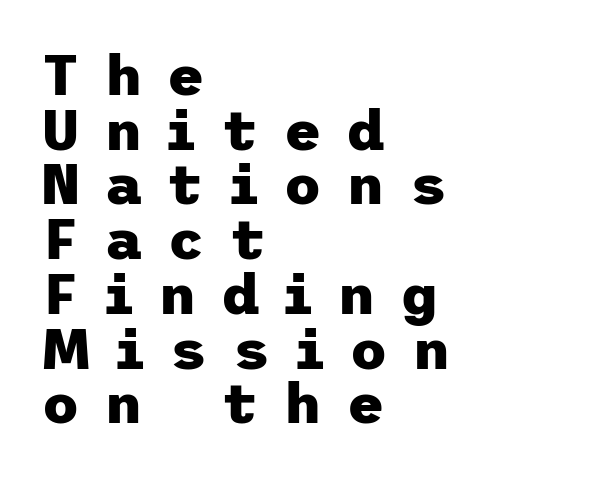
The image shows 57 px heavy sans-serif type, upright; set left-aligned, tight line spacing (0.96x), unusually wide letter spacing (+0.45 em), not underlined; low stroke contrast and a medium x-height.
